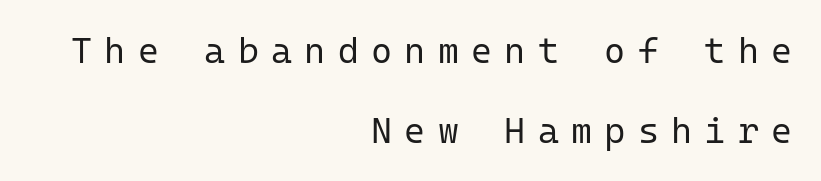
{"serif": "no", "italic": "no", "bold": "no", "weight": "regular", "width": "normal", "stroke_contrast": "low", "x_height": "medium", "monospaced": "yes", "underline": "no", "align": "right", "line_spacing": "loose", "line_spacing_ratio": 2.22, "letter_spacing": "wide", "letter_spacing_em": 0.34, "glyph_px": 36}
